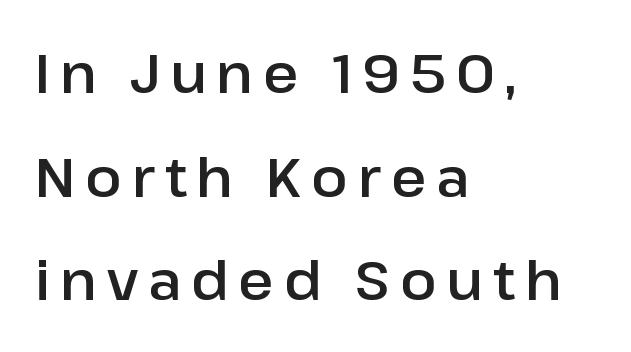
{"serif": "no", "italic": "no", "width": "normal", "stroke_contrast": "low", "x_height": "medium", "monospaced": "no", "underline": "no", "align": "left", "line_spacing": "loose", "line_spacing_ratio": 1.92, "glyph_px": 54}
